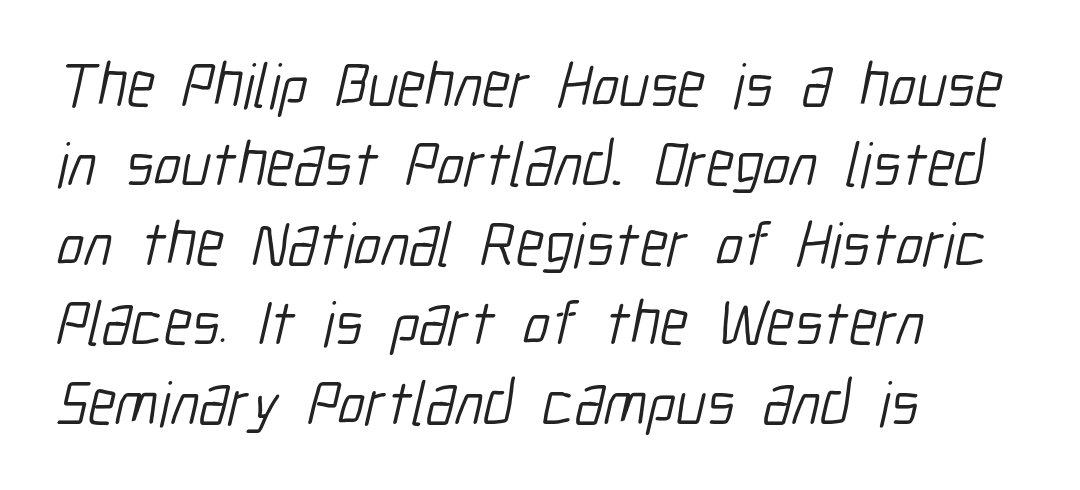
Spacing between characters is what you'd get straight out of the box. Varying glyph widths throughout — classic text-font behaviour. You can tell from the bare stems that sans-serif type was used. The compositor pushed each line to the left boundary. Vertical stems look standard width or narrower in stroke.
